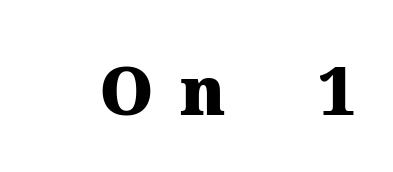
Q: Is the text bold? A: Yes.
Q: Is the text italic (slanted)? A: No, it is upright.
Q: Is the typeface a serif or a sans-serif typeface? A: Serif.
Q: Is the text underlined? A: No.
Q: Is the spacing between letters normal or unusually wide? A: Unusually wide.
Q: Width (condensed, normal, or wide)? A: Normal.
Q: Stroke contrast? A: Medium.
Q: x-height? A: Medium.
Q: Monospaced? A: No.
